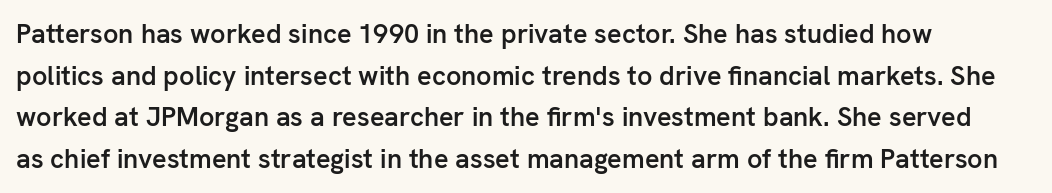
Q: Is the text bold? A: Semi-bold.
Q: Is the text italic (slanted)? A: No, it is upright.
Q: Is the text underlined? A: No.
Q: How is the paragraph aligned? A: Left-aligned.
Q: Is the spacing between letters normal or unusually wide? A: Normal.
Q: Is the spacing between lines tight, normal or loose? A: Normal.
